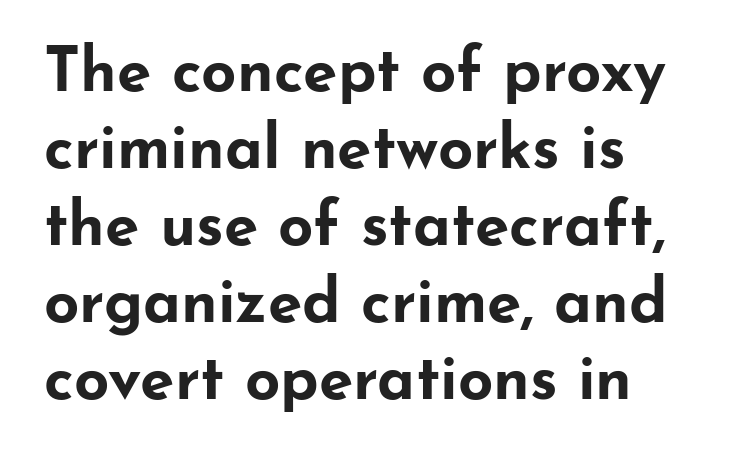
Q: Is the text bold? A: Yes.
Q: Is the text italic (slanted)? A: No, it is upright.
Q: Is the typeface a serif or a sans-serif typeface? A: Sans-serif.
Q: Is the text underlined? A: No.
Q: How is the paragraph aligned? A: Left-aligned.
Q: Is the spacing between letters normal or unusually wide? A: Normal.
Q: Width (condensed, normal, or wide)? A: Wide.
Q: Stroke contrast? A: Low.
Q: x-height? A: Small.
Q: Monospaced? A: No.
